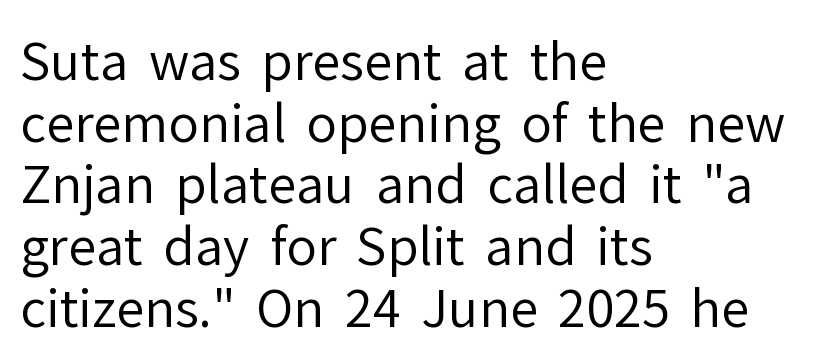
{"serif": "no", "italic": "no", "bold": "no", "weight": "regular", "width": "normal", "stroke_contrast": "low", "x_height": "medium", "monospaced": "no", "underline": "no", "align": "left", "line_spacing_ratio": 1.21, "letter_spacing": "normal", "letter_spacing_em": 0.0, "glyph_px": 51}
